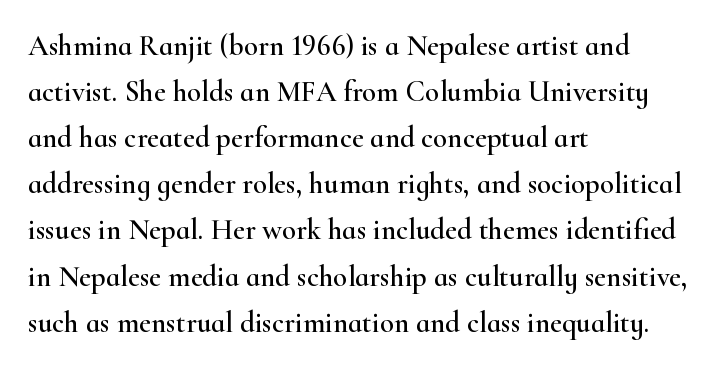
The image shows 29 px wide serif type, upright; set left-aligned, normal line spacing (1.59x), normal letter spacing, not underlined; high stroke contrast and a small x-height.
